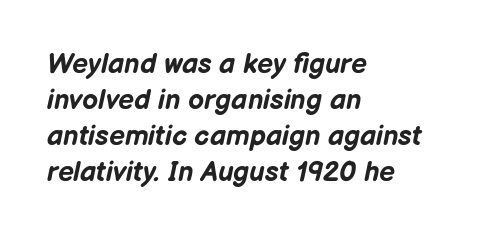
Q: Is the text bold? A: Yes.
Q: Is the text italic (slanted)? A: Yes, it leans right by about 12 degrees.
Q: Is the text underlined? A: No.
Q: How is the paragraph aligned? A: Left-aligned.
Q: Is the spacing between letters normal or unusually wide? A: Normal.
Q: Is the spacing between lines tight, normal or loose? A: Normal.
Q: Width (condensed, normal, or wide)? A: Normal.
Q: Stroke contrast? A: Low.
Q: x-height? A: Medium.
Q: Monospaced? A: No.
